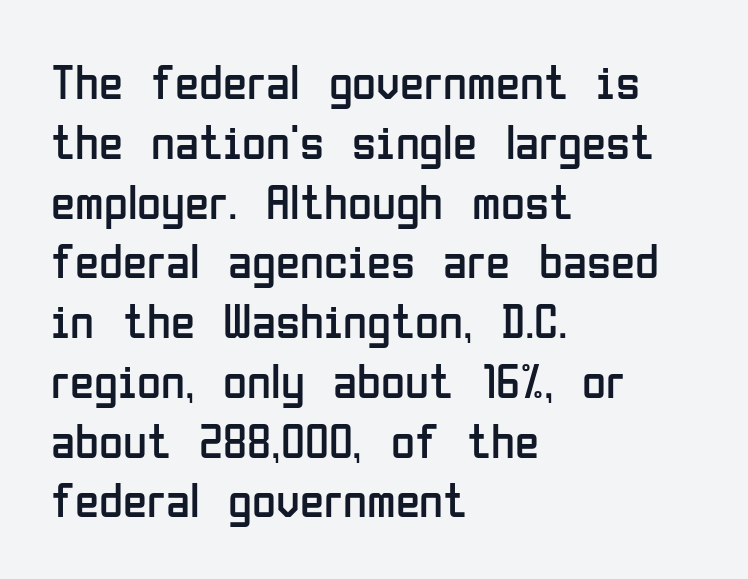
The image shows 49 px regular-weight, condensed sans-serif type, upright; set left-aligned, line spacing 1.22x, normal letter spacing, not underlined; low stroke contrast and a medium x-height.
